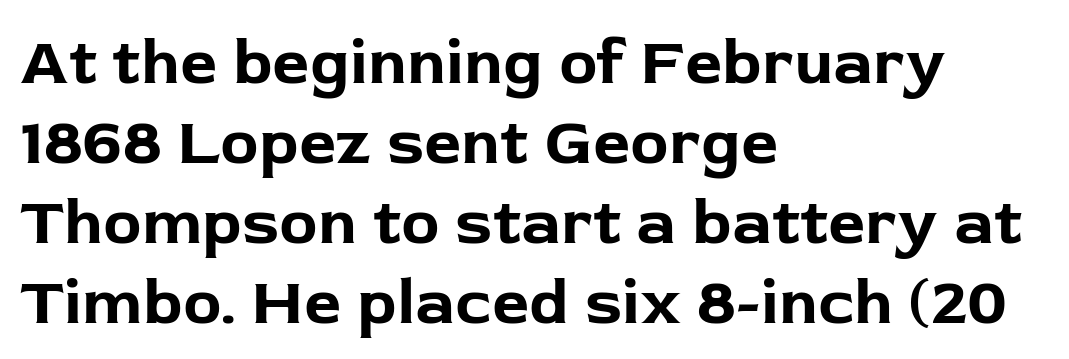
The image shows 65 px bold sans-serif type, upright; set left-aligned, line spacing 1.23x, normal letter spacing, not underlined; low stroke contrast and a medium x-height.
